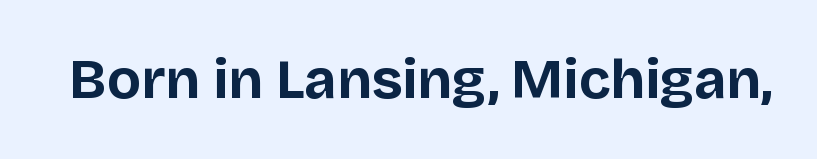
Q: Is the text bold? A: Yes.
Q: Is the text italic (slanted)? A: No, it is upright.
Q: Is the typeface a serif or a sans-serif typeface? A: Sans-serif.
Q: Is the text underlined? A: No.
Q: Is the spacing between letters normal or unusually wide? A: Normal.
Q: Width (condensed, normal, or wide)? A: Normal.
Q: Stroke contrast? A: Low.
Q: x-height? A: Large.
Q: Monospaced? A: No.
